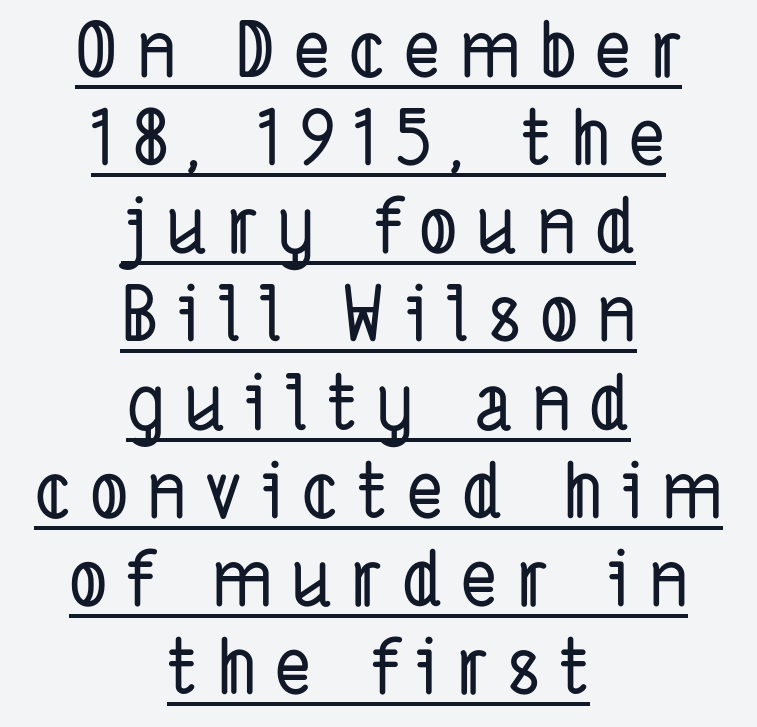
This sample uses expanded letter spacing, leaving extra air between glyphs. Visually the block forms a symmetrical silhouette, jagged on both flanks. Looks like someone drew a line under every word here. Grotesque or geometric, the face here clearly has no serifs.
